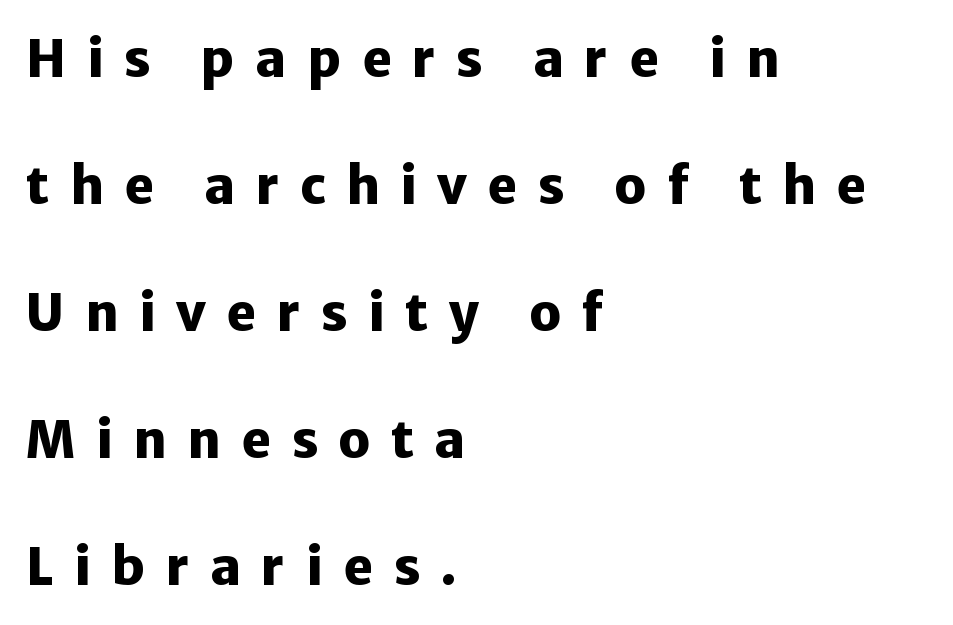
The image shows 51 px heavy sans-serif type, upright; set left-aligned, loose line spacing (2.49x), unusually wide letter spacing (+0.4 em), not underlined; low stroke contrast and a medium x-height.
